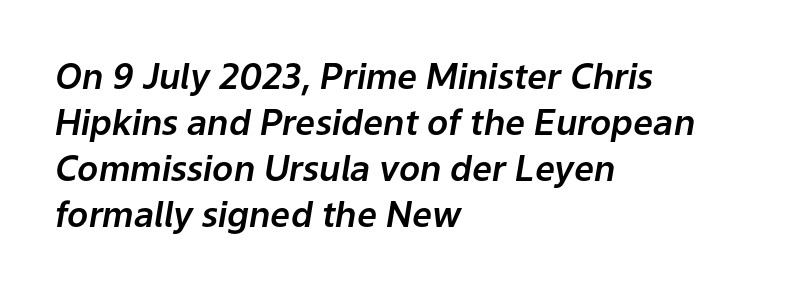
Notice how the passage keeps a crisp vertical edge on the left only. Descenders are the only things crossing below the line. Do the characters align in a grid? No, the font is proportional. Compared with typical body copy, the letter spacing here is the same. The passage shown leans; its letterforms are oblique.
